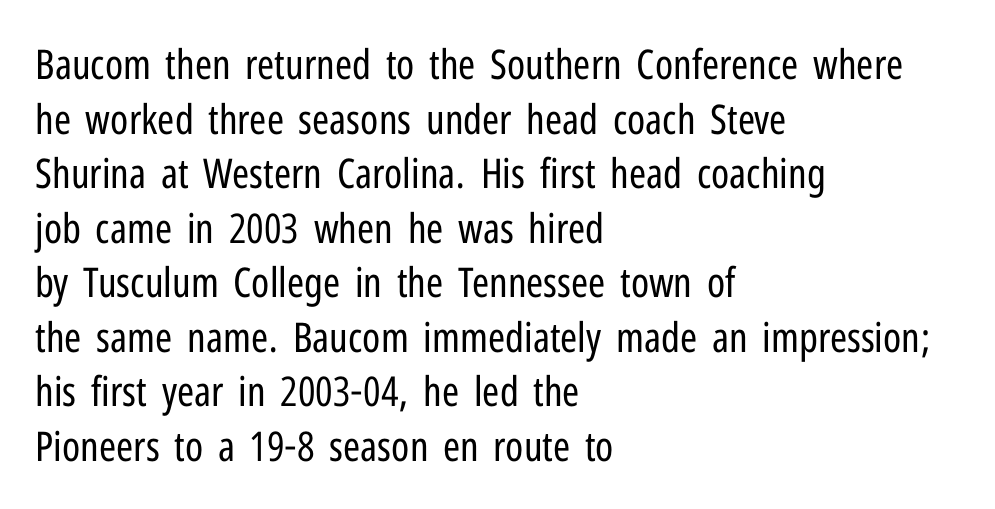
The image shows 41 px regular-weight, condensed sans-serif type, upright; set left-aligned, normal line spacing (1.33x), normal letter spacing, not underlined; low stroke contrast and a medium x-height.
